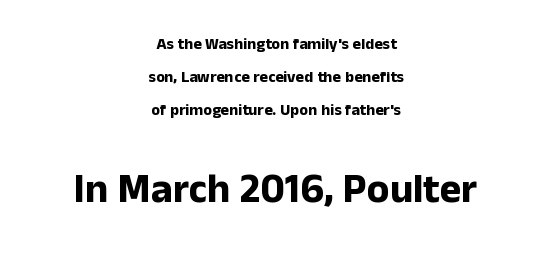
{"serif": "no", "italic": "no", "bold": "yes", "weight": "bold", "width": "normal", "stroke_contrast": "low", "x_height": "medium", "monospaced": "no", "underline": "no", "align": "center", "line_spacing": "loose", "line_spacing_ratio": 2.05, "letter_spacing": "normal", "letter_spacing_em": 0.0, "larger_block": "second", "size_ratio": 2.56, "glyph_px": 41}
